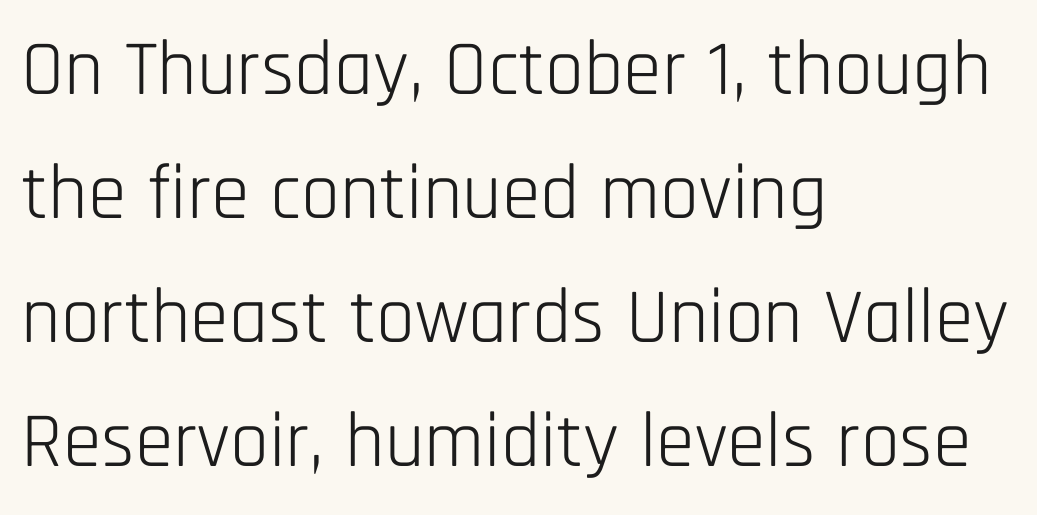
The image shows 78 px light, condensed sans-serif type, upright; set left-aligned, normal line spacing (1.59x), normal letter spacing, not underlined; low stroke contrast and a large x-height.
